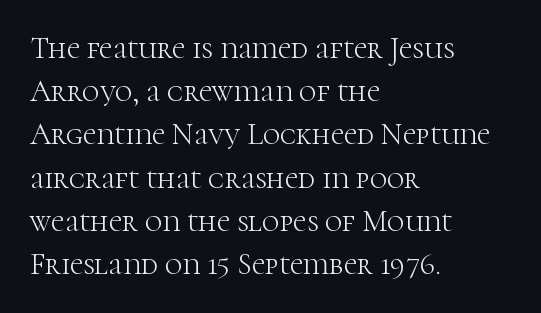
{"serif": "yes", "italic": "no", "bold": "no", "weight": "light", "width": "normal", "stroke_contrast": "high", "x_height": "medium", "monospaced": "no", "underline": "no", "align": "left", "line_spacing": "normal", "line_spacing_ratio": 1.44, "letter_spacing": "normal", "letter_spacing_em": 0.0, "glyph_px": 30}
